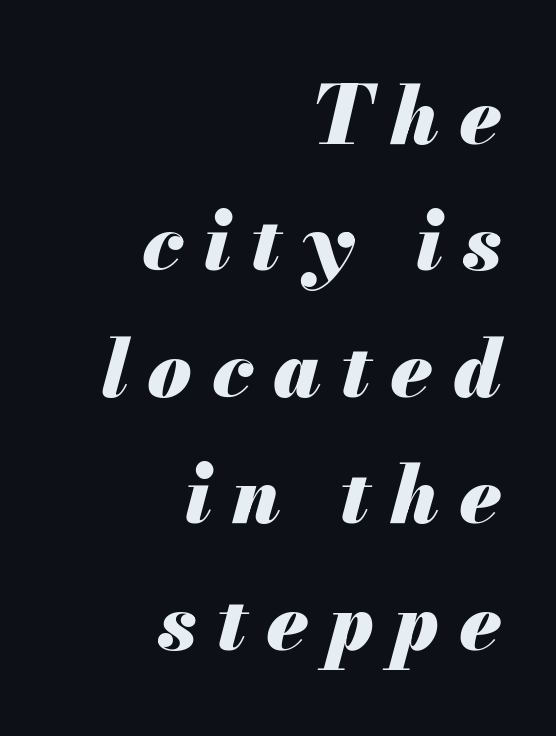
The image shows 80 px heavy type, italic (leaning right); set right-aligned, normal line spacing (1.58x), unusually wide letter spacing (+0.25 em), not underlined; medium stroke contrast and a small x-height.
